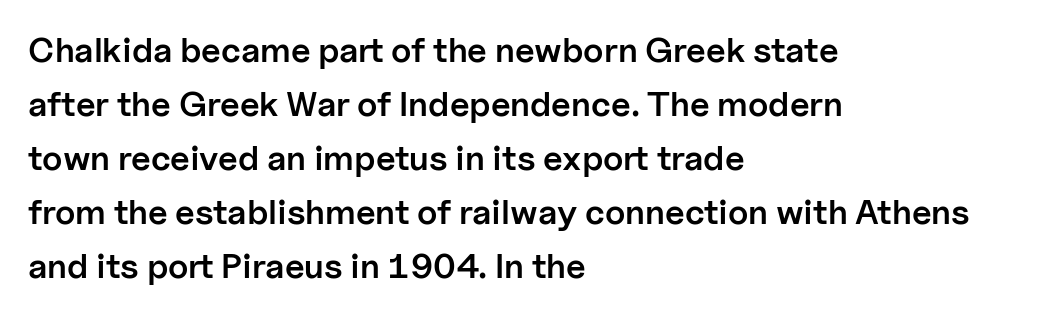
{"serif": "no", "italic": "no", "bold": "semi", "weight": "semibold", "width": "normal", "stroke_contrast": "low", "x_height": "medium", "monospaced": "no", "underline": "no", "align": "left", "line_spacing": "normal", "line_spacing_ratio": 1.54, "letter_spacing": "normal", "letter_spacing_em": 0.0, "glyph_px": 35}
